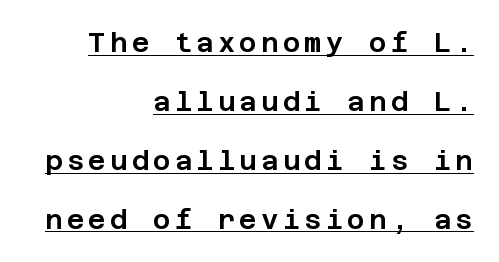
The image shows 27 px text type, upright; set right-aligned, loose line spacing (2.18x), underlined.
